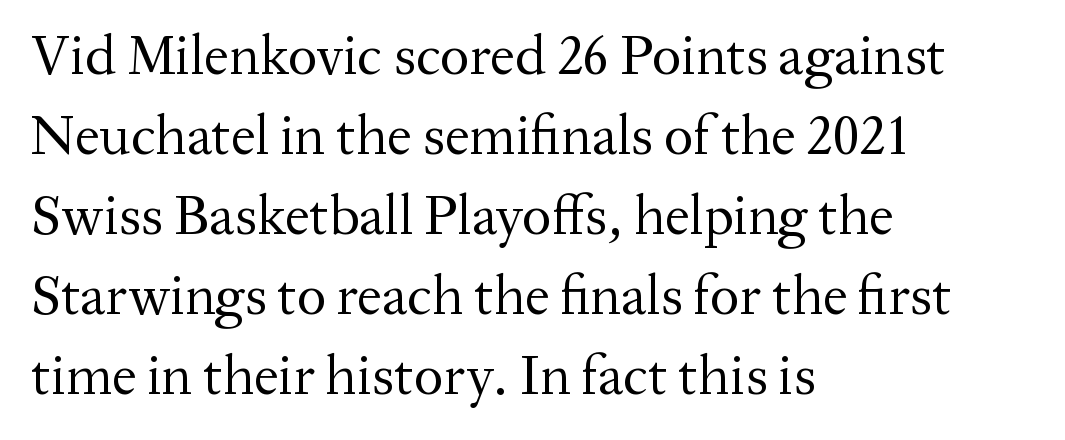
The image shows 56 px regular-weight serif type, upright; set left-aligned, normal line spacing (1.43x), normal letter spacing, not underlined; medium stroke contrast and a medium x-height.
